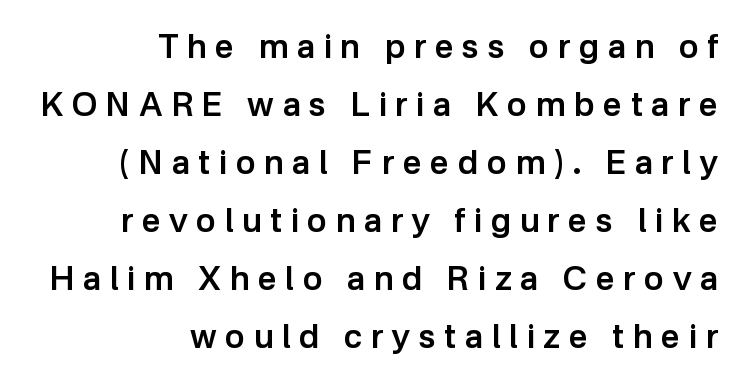
The image shows 33 px semibold sans-serif type, upright; set right-aligned, line spacing 1.76x, unusually wide letter spacing (+0.26 em), not underlined; low stroke contrast and a medium x-height.
